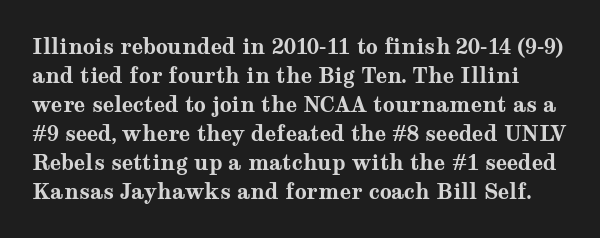
Beneath every word, the page is bare. In terms of posture, this sample is upright. Regular leading. Typesetter's note: full bold, strokes at maximum text heaviness. Each word holds together tightly as a unit, with standard inter-letter gaps.
